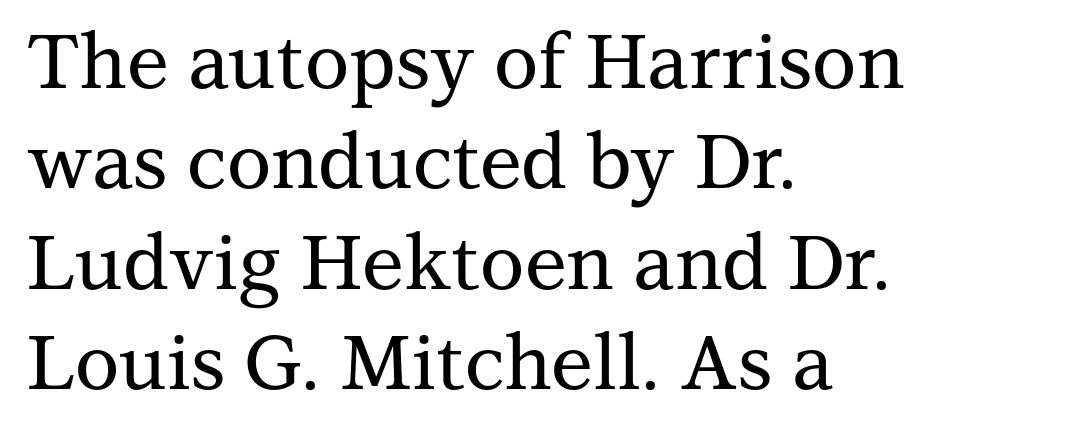
Q: Is the text italic (slanted)? A: No, it is upright.
Q: Is the typeface a serif or a sans-serif typeface? A: Serif.
Q: Is the text underlined? A: No.
Q: How is the paragraph aligned? A: Left-aligned.
Q: Is the spacing between letters normal or unusually wide? A: Normal.
Q: Is the spacing between lines tight, normal or loose? A: Normal.
Q: Width (condensed, normal, or wide)? A: Normal.
Q: Stroke contrast? A: Medium.
Q: x-height? A: Medium.
Q: Monospaced? A: No.
